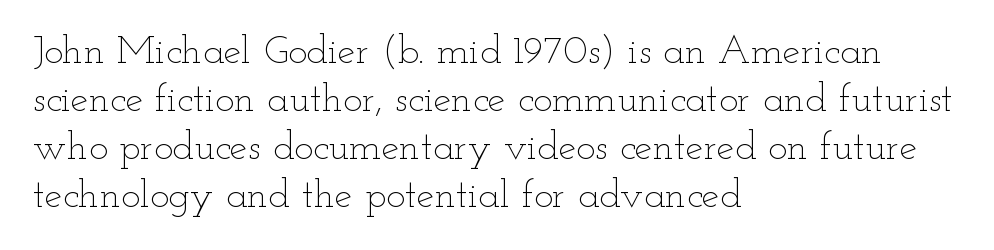
Q: Is the text bold? A: No.
Q: Is the text italic (slanted)? A: No, it is upright.
Q: Is the text underlined? A: No.
Q: How is the paragraph aligned? A: Left-aligned.
Q: Is the spacing between letters normal or unusually wide? A: Normal.
Q: Width (condensed, normal, or wide)? A: Wide.
Q: Stroke contrast? A: Low.
Q: x-height? A: Small.
Q: Monospaced? A: No.
